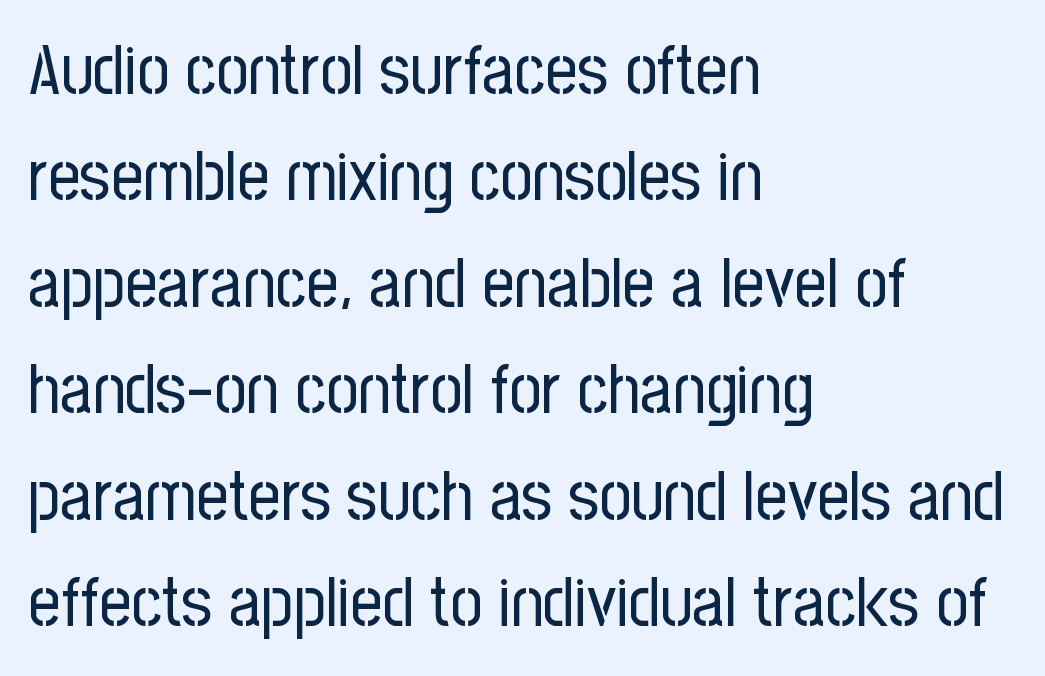
The image shows 70 px regular-weight, condensed sans-serif type, upright; set left-aligned, normal line spacing (1.52x), normal letter spacing, not underlined; low stroke contrast and a medium x-height.
